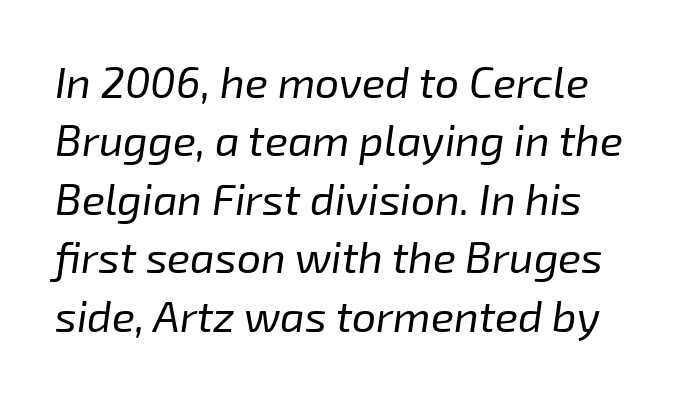
{"italic": "yes", "lean": "right", "slant_degrees": 8, "bold": "no", "weight": "regular", "width": "normal", "stroke_contrast": "low", "x_height": "medium", "monospaced": "no", "underline": "no", "line_spacing": "normal", "line_spacing_ratio": 1.36, "letter_spacing": "normal", "letter_spacing_em": 0.0, "glyph_px": 43}
